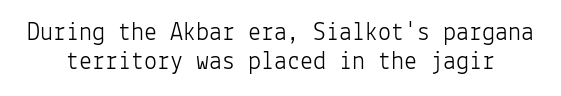
{"italic": "no", "bold": "no", "underline": "no", "line_spacing": "tight", "line_spacing_ratio": 1.1, "letter_spacing": "normal", "letter_spacing_em": 0.0, "glyph_px": 26}
